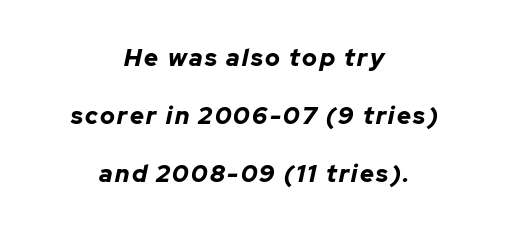
Q: Is the text bold? A: Yes.
Q: Is the text italic (slanted)? A: Yes, it leans right by about 12 degrees.
Q: Is the text underlined? A: No.
Q: How is the paragraph aligned? A: Centered.
Q: Is the spacing between lines tight, normal or loose? A: Loose.
